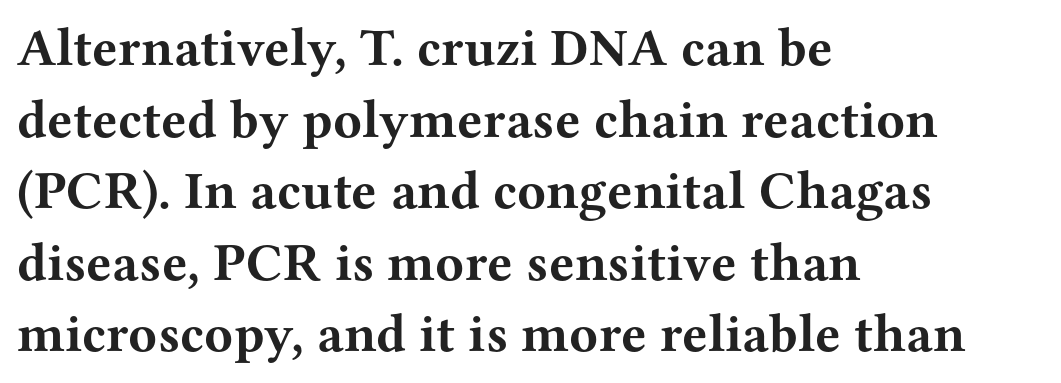
Do the characters align in a grid? No, the font is proportional. How would I describe the line gaps? Plain and ordinary. No extra tracking has been applied to these lines. The characters display serif detailing at their extremities.
